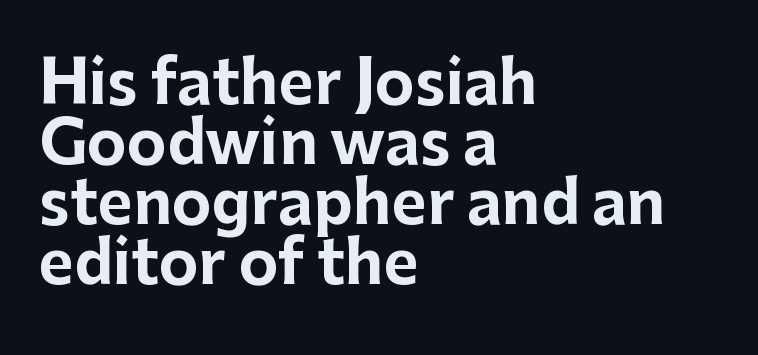
Only glyphs here, with clear space below each row. Grotesque or geometric, the face here clearly has no serifs. Upright lettering throughout. Character widths vary here, with narrow letters taking less room than wide ones. The rag falls on the right side of this text block.
